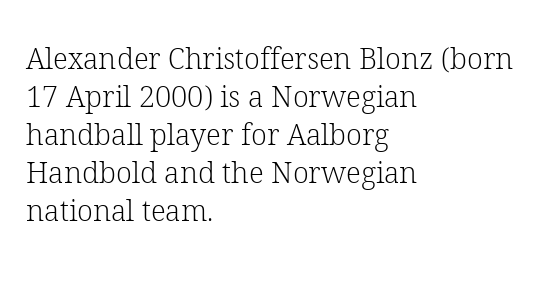
The strokes are not fattened; the text isn't bold. Yep, those are serifs on the letters. The words here are not underlined. The passage shown is typed in a proportional face where columns would drift.
